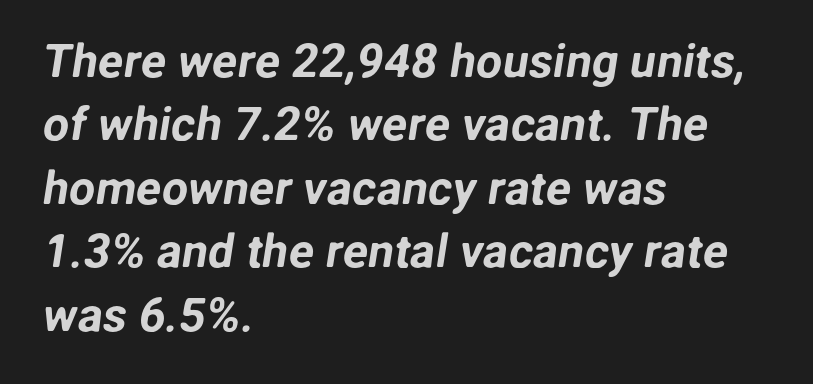
The image shows 47 px sans-serif type; set left-aligned, normal line spacing (1.35x), normal letter spacing, not underlined; low stroke contrast and a medium x-height.
